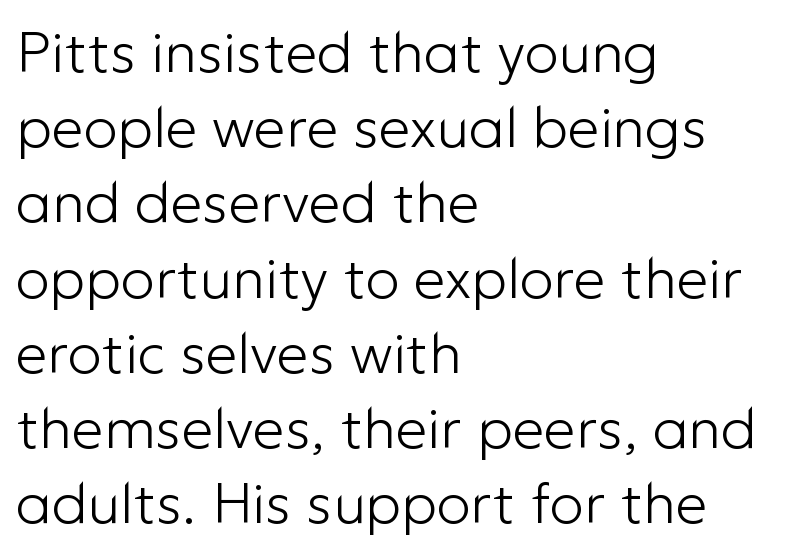
The image shows 57 px light sans-serif type, upright; set left-aligned, normal line spacing (1.32x), normal letter spacing, not underlined; low stroke contrast and a medium x-height.
